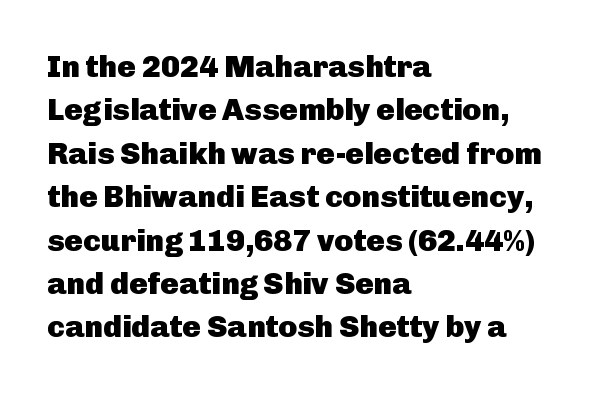
The image shows 31 px heavy sans-serif type, upright; set left-aligned, normal line spacing (1.4x), normal letter spacing, not underlined; low stroke contrast and a medium x-height.
